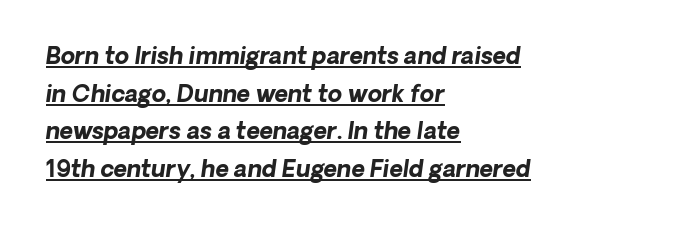
The image shows 23 px bold type; set left-aligned, normal line spacing (1.64x), normal letter spacing, underlined.
